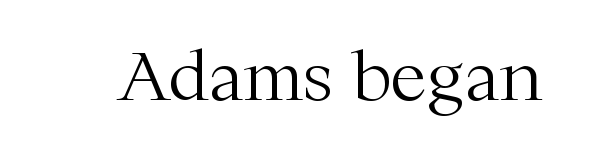
The image shows 67 px light serif type, upright; set normal letter spacing, not underlined; medium stroke contrast and a medium x-height.
